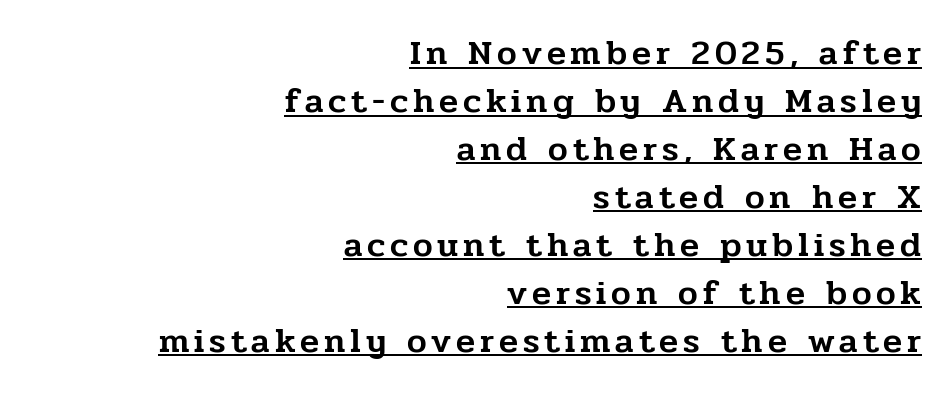
Q: Is the text italic (slanted)? A: No, it is upright.
Q: Is the typeface a serif or a sans-serif typeface? A: Serif.
Q: Is the text underlined? A: Yes.
Q: How is the paragraph aligned? A: Right-aligned.
Q: Is the spacing between lines tight, normal or loose? A: Normal.
Q: Width (condensed, normal, or wide)? A: Normal.
Q: Stroke contrast? A: Low.
Q: x-height? A: Medium.
Q: Monospaced? A: No.
